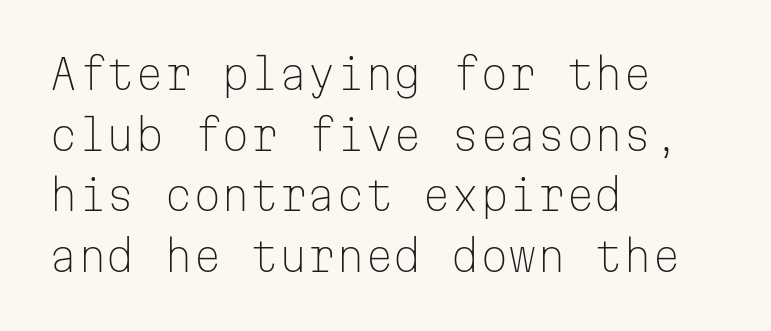
{"serif": "no", "italic": "no", "bold": "no", "weight": "light", "width": "normal", "stroke_contrast": "low", "x_height": "medium", "monospaced": "yes", "underline": "no", "align": "left", "line_spacing": "normal", "line_spacing_ratio": 1.48, "letter_spacing": "normal", "letter_spacing_em": 0.0, "glyph_px": 41}
